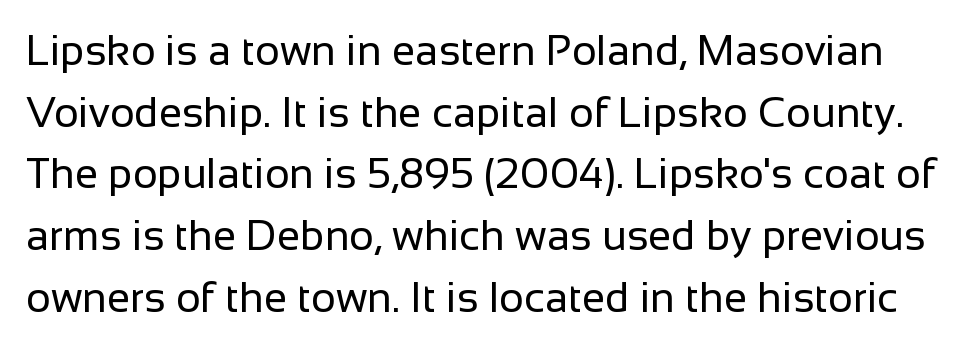
The image shows 42 px regular-weight sans-serif type, upright; set normal line spacing (1.47x), normal letter spacing, not underlined; low stroke contrast and a medium x-height.
